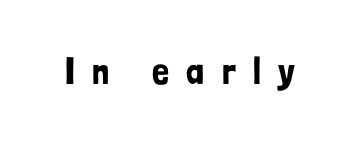
{"serif": "no", "italic": "no", "width": "condensed", "stroke_contrast": "low", "x_height": "medium", "monospaced": "no", "underline": "no", "letter_spacing": "wide", "letter_spacing_em": 0.46, "glyph_px": 38}
